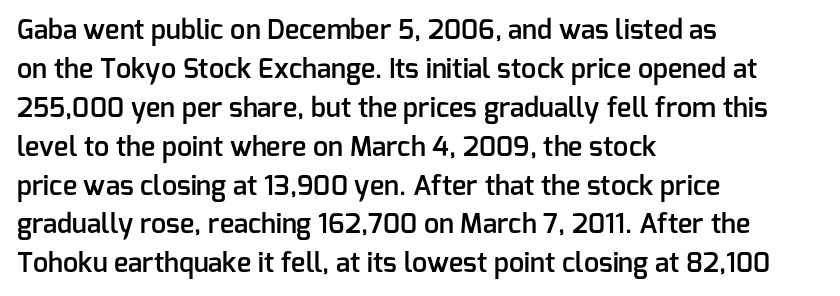
The image shows 27 px text type, upright; set left-aligned, normal line spacing (1.44x), normal letter spacing, not underlined.
